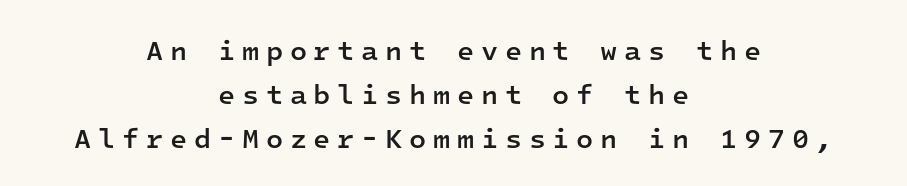
This is the in-between weight designers call semibold or demi. Loose tracking; the words dissolve into strings of separated letters. The letters carry no serifs — their stems end cleanly without finishing strokes. These lines are rendered in a fixed-pitch font. Check the space under the baseline: it is left empty.
